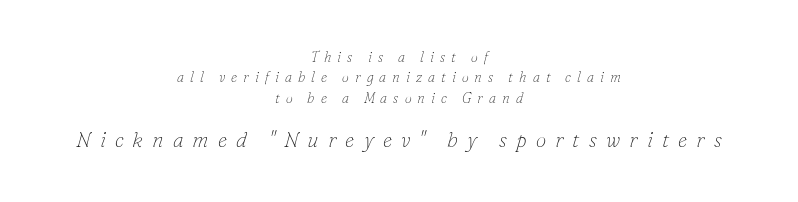
{"italic": "yes", "lean": "right", "slant_degrees": 16, "bold": "no", "underline": "no", "align": "center", "line_spacing": "normal", "line_spacing_ratio": 1.46, "letter_spacing": "wide", "letter_spacing_em": 0.43, "larger_block": "second", "size_ratio": 1.5, "glyph_px": 21}
